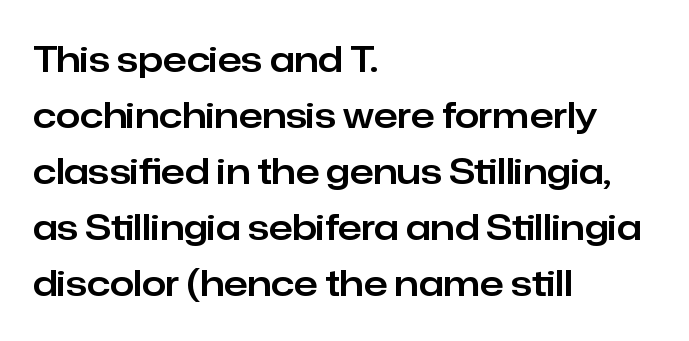
Only glyphs here, with clear space below each row. When letters stand straight like this, we call the style roman or upright. The paragraph has a hard left edge and a soft right edge. Varying glyph widths throughout — classic text-font behaviour. Quick note: interline space is typical.
